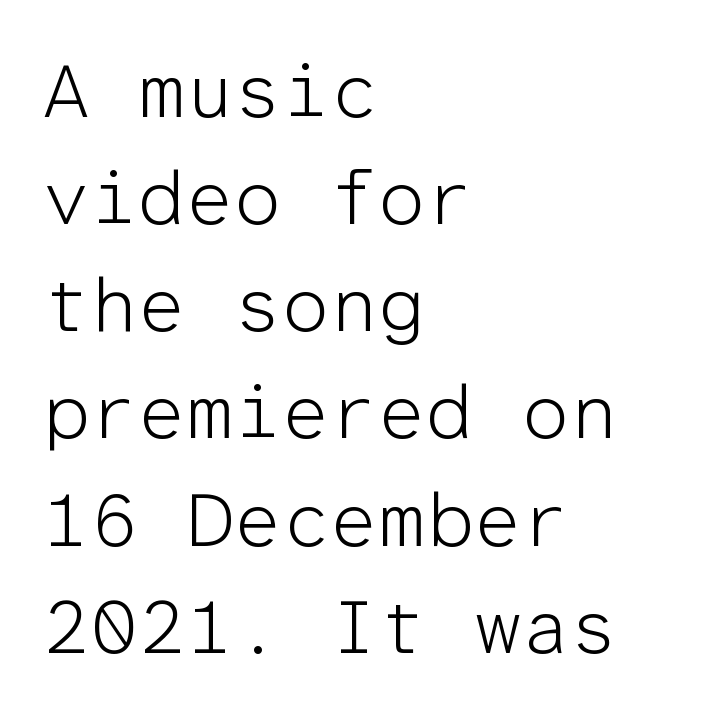
The compositor pushed each line to the left boundary. The face used here is monospaced, like something from a code editor. Stem width sits at or under what a default text font uses. Ascenders rise straight up at ninety degrees. The font family rendered here belongs to the sans-serif group. Each row of text sits above clean, open space.
